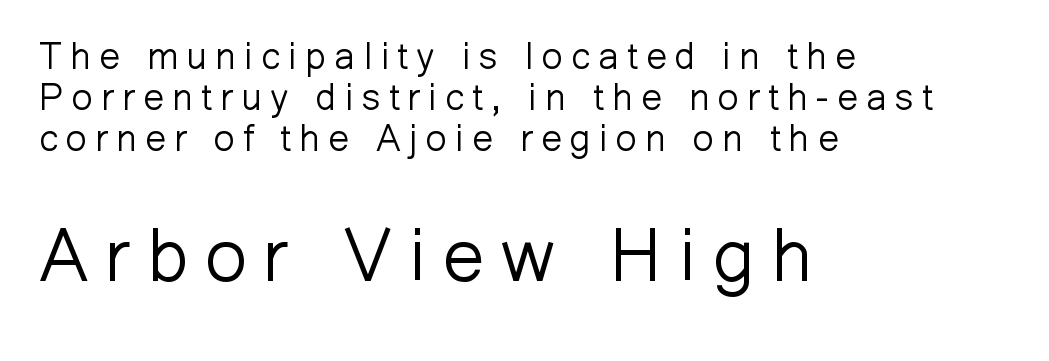
Q: Is the text bold? A: No.
Q: Is the text italic (slanted)? A: No, it is upright.
Q: Is the typeface a serif or a sans-serif typeface? A: Sans-serif.
Q: Is the text underlined? A: No.
Q: How is the paragraph aligned? A: Left-aligned.
Q: Is the spacing between letters normal or unusually wide? A: Unusually wide.
Q: Is the spacing between lines tight, normal or loose? A: Tight.
Q: Which block of text is set in a larger size, the first (top) or the second (bottom)? A: The second (bottom) one.
Q: Width (condensed, normal, or wide)? A: Normal.
Q: Stroke contrast? A: Low.
Q: x-height? A: Medium.
Q: Monospaced? A: No.
